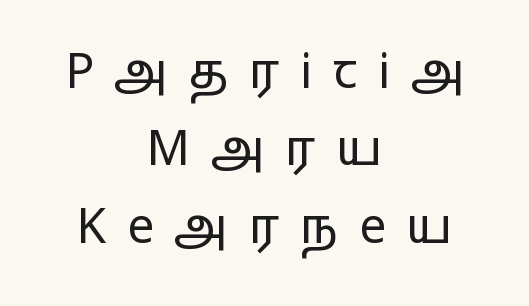
Where is the straight margin? There isn't one; the lines are centered. You could not count columns in this text — the font is proportionally spaced. Each letter's strokes conclude bluntly, with no projecting serifs. Here the glyphs are tracked loosely, breaking word shapes into spaced letters.
